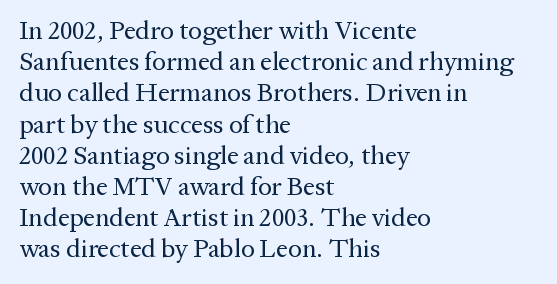
One-word summary of the alignment: left. In terms of letterspacing, this is plain default setting. The words here are not underlined. The characters are drawn with everyday or finer stroke widths. The letters stand straight up with perfectly vertical stems.
